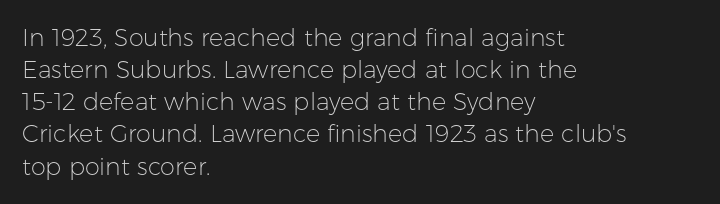
The image shows 24 px text type, upright; set left-aligned, normal line spacing (1.34x), normal letter spacing, not underlined.
